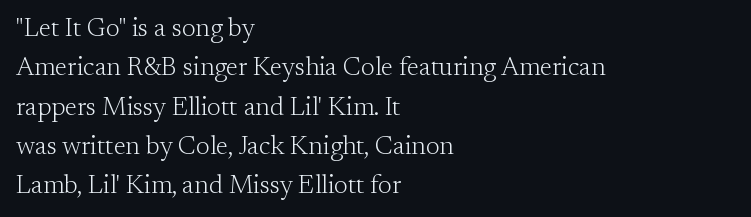
{"italic": "no", "bold": "no", "underline": "no", "align": "left", "line_spacing": "normal", "line_spacing_ratio": 1.51, "letter_spacing": "normal", "letter_spacing_em": 0.0, "glyph_px": 26}
